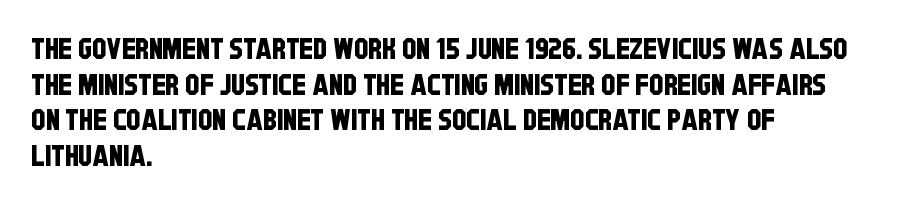
Q: Is the typeface a serif or a sans-serif typeface? A: Sans-serif.
Q: Is the text underlined? A: No.
Q: How is the paragraph aligned? A: Left-aligned.
Q: Is the spacing between letters normal or unusually wide? A: Normal.
Q: Width (condensed, normal, or wide)? A: Condensed.
Q: Stroke contrast? A: Low.
Q: x-height? A: Large.
Q: Monospaced? A: No.
